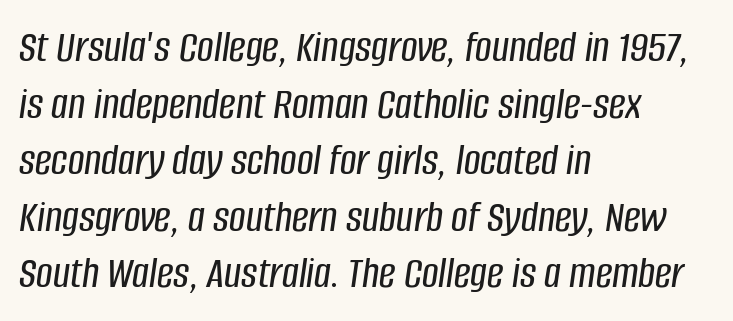
The tracking reads as untouched default to a designer's eye. You could not count columns in this text — the font is proportionally spaced. Style check: oblique. A bare baseline throughout the passage. The paragraph shown leans on its left margin.
